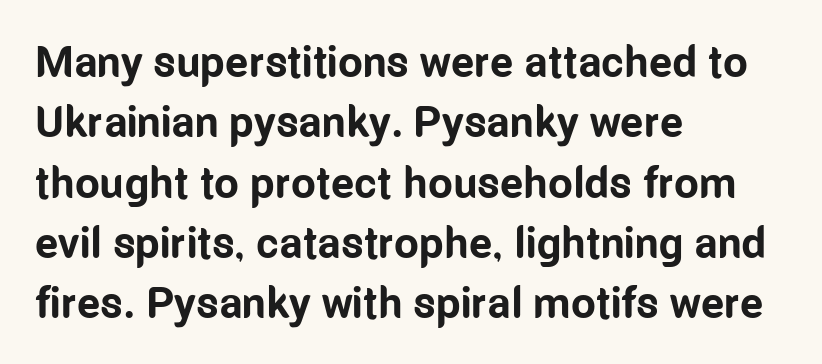
Q: Is the text bold? A: Yes.
Q: Is the text italic (slanted)? A: No, it is upright.
Q: Is the typeface a serif or a sans-serif typeface? A: Sans-serif.
Q: Is the text underlined? A: No.
Q: How is the paragraph aligned? A: Left-aligned.
Q: Is the spacing between letters normal or unusually wide? A: Normal.
Q: Is the spacing between lines tight, normal or loose? A: Normal.
Q: Width (condensed, normal, or wide)? A: Condensed.
Q: Stroke contrast? A: Low.
Q: x-height? A: Medium.
Q: Monospaced? A: No.
